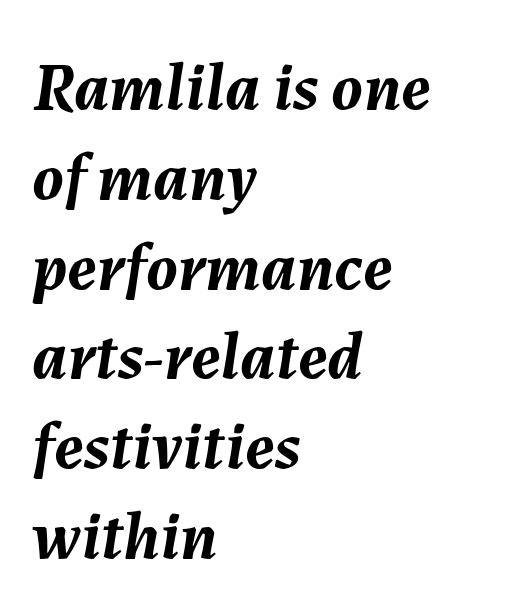
The image shows 68 px semibold type, italic (leaning right); set left-aligned, normal line spacing (1.32x), normal letter spacing, not underlined; medium stroke contrast and a medium x-height.
